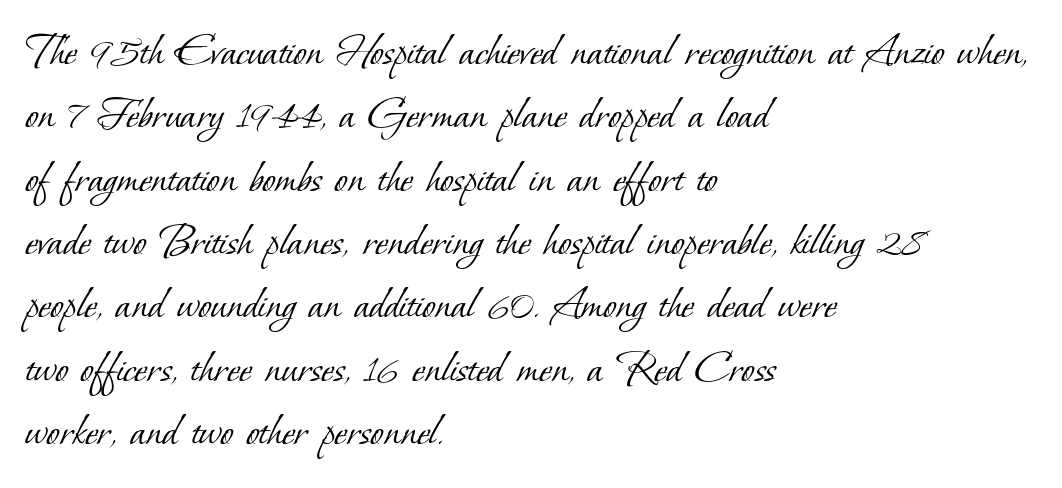
{"serif": "yes", "bold": "no", "weight": "light", "width": "normal", "stroke_contrast": "low", "x_height": "small", "monospaced": "no", "underline": "no", "align": "left", "line_spacing": "normal", "line_spacing_ratio": 1.32, "letter_spacing": "normal", "letter_spacing_em": 0.0, "glyph_px": 48}
